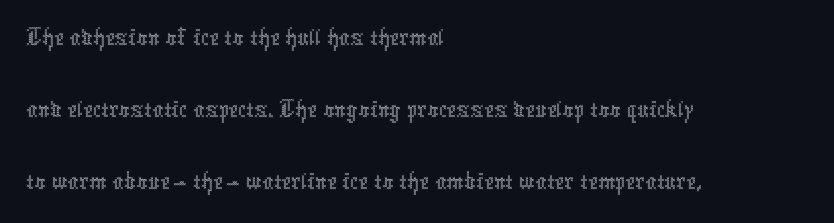
Q: Is the text bold? A: No.
Q: Is the text italic (slanted)? A: No, it is upright.
Q: Is the text underlined? A: No.
Q: How is the paragraph aligned? A: Left-aligned.
Q: Is the spacing between letters normal or unusually wide? A: Normal.
Q: Is the spacing between lines tight, normal or loose? A: Normal.
Q: Width (condensed, normal, or wide)? A: Condensed.
Q: x-height? A: Medium.
Q: Monospaced? A: No.
